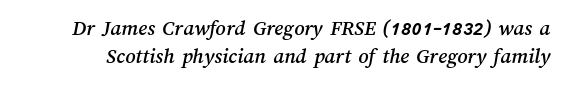
Q: Is the text underlined? A: No.
Q: Is the spacing between letters normal or unusually wide? A: Normal.
Q: Is the spacing between lines tight, normal or loose? A: Normal.
